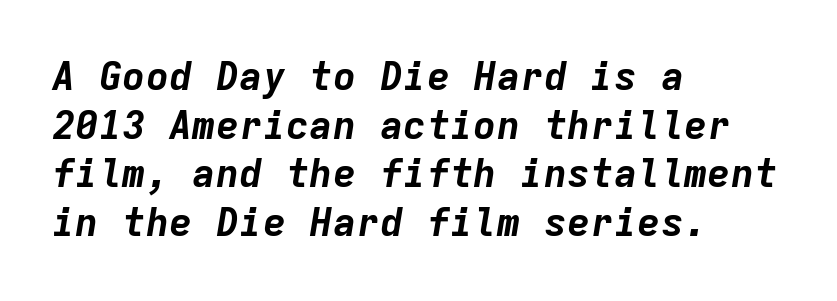
Fixed-width glyphs throughout — classic coding-font behaviour. Italic: yes, the glyphs are oblique. Where is the straight margin? On the left. Normally led — the rows are evenly, conventionally spaced. This is heavy type, rendered in bold.
